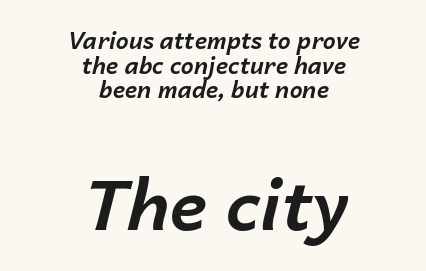
The image shows 70 px bold type, italic (leaning right); set centered, tight line spacing (1.07x), normal letter spacing, not underlined; the second (bottom) block is 3.04x larger; low stroke contrast and a medium x-height.
